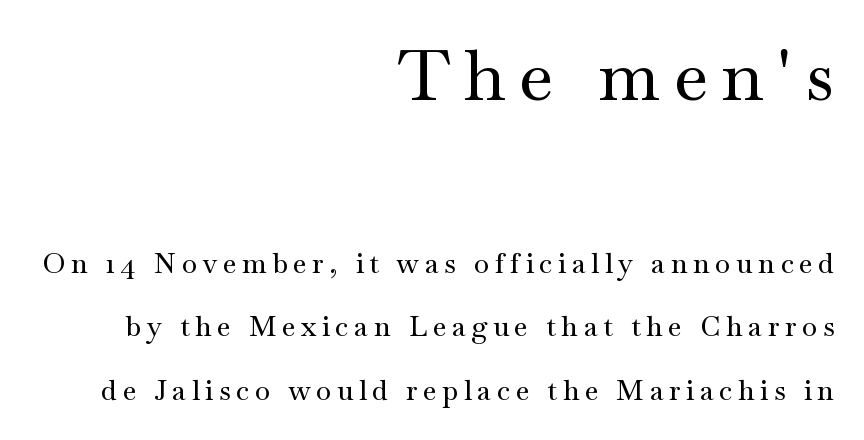
The image shows 70 px wide serif type, upright; set right-aligned, loose line spacing (2.27x), unusually wide letter spacing (+0.2 em), not underlined; the first (top) block is 2.5x larger; medium stroke contrast and a small x-height.
